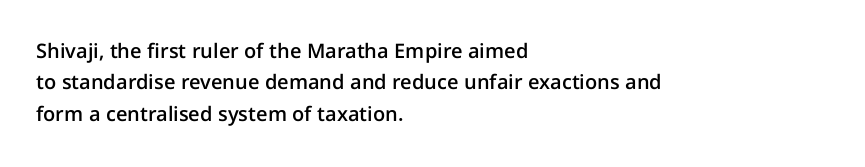
{"italic": "no", "bold": "semi", "underline": "no", "align": "left", "line_spacing": "normal", "line_spacing_ratio": 1.57, "letter_spacing": "normal", "letter_spacing_em": 0.0, "glyph_px": 20}
